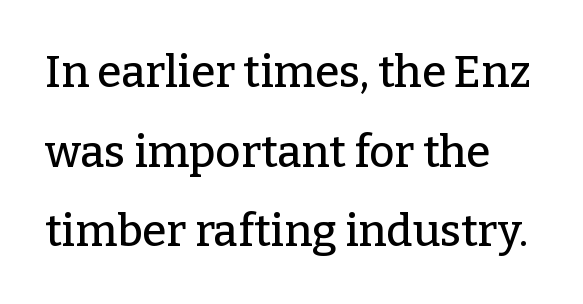
The image shows 44 px serif type, upright; set line spacing 1.81x, normal letter spacing, not underlined; low stroke contrast and a medium x-height.
